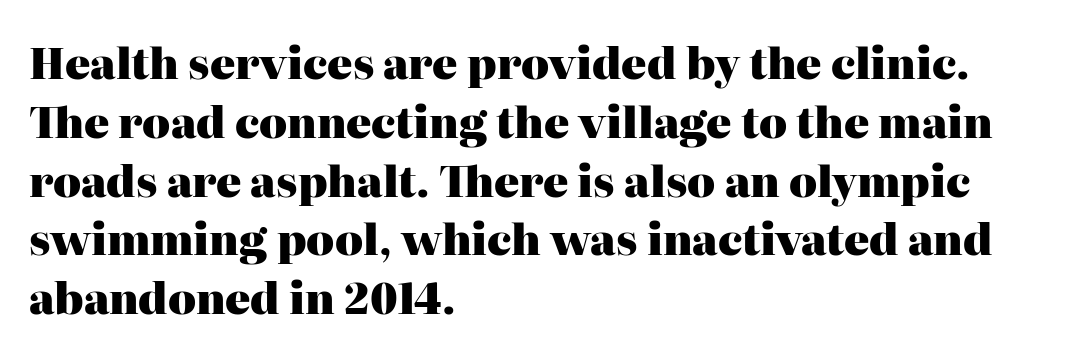
Leftover space on each line is placed entirely after the last word. The type is set solid horizontally, with unmodified tracking. The area under the type is left untouched. Tall strokes in this sample are plumb rather than angled. Honestly, the row spacing looks completely unremarkable. The designer went with a serif here, giving each stem small feet.
